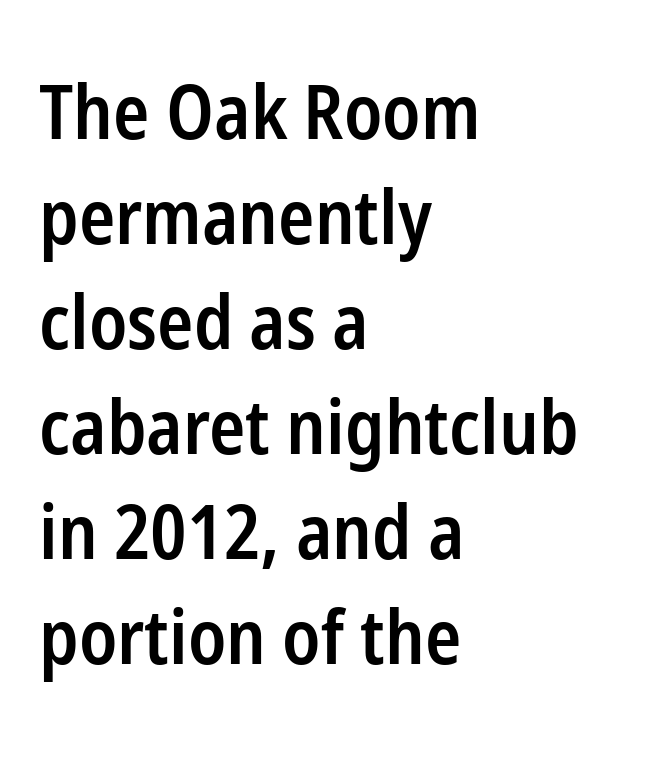
Q: Is the text bold? A: Semi-bold.
Q: Is the text italic (slanted)? A: No, it is upright.
Q: Is the typeface a serif or a sans-serif typeface? A: Sans-serif.
Q: Is the text underlined? A: No.
Q: How is the paragraph aligned? A: Left-aligned.
Q: Is the spacing between letters normal or unusually wide? A: Normal.
Q: Is the spacing between lines tight, normal or loose? A: Normal.
Q: Width (condensed, normal, or wide)? A: Condensed.
Q: Stroke contrast? A: Low.
Q: x-height? A: Medium.
Q: Monospaced? A: No.
